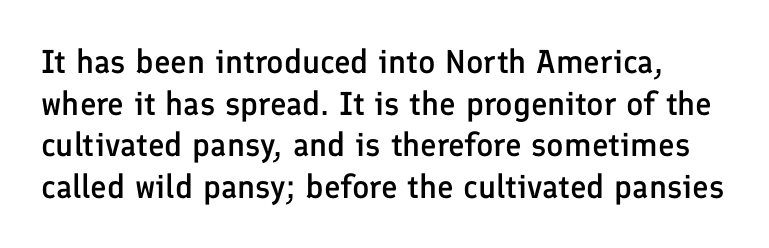
The line texture is even and compact thanks to regular tracking. Rendered with straight, roman letterforms. Type without underlining. The space between consecutive lines is moderate. No feet cap the strokes, marking this as sans-serif type.
